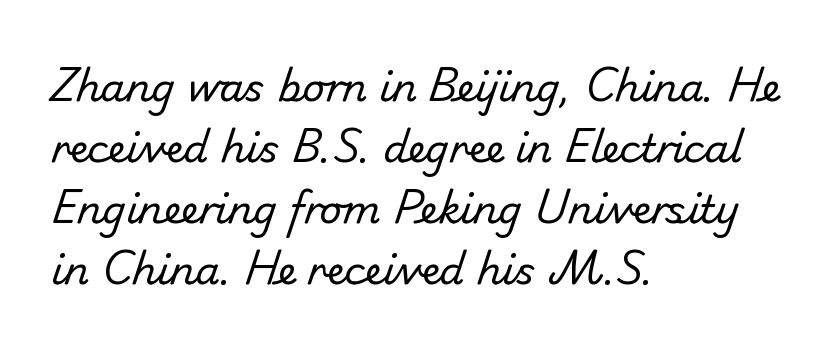
The image shows 39 px regular-weight sans-serif type; set left-aligned, normal line spacing (1.56x), normal letter spacing, not underlined; low stroke contrast and a small x-height.
